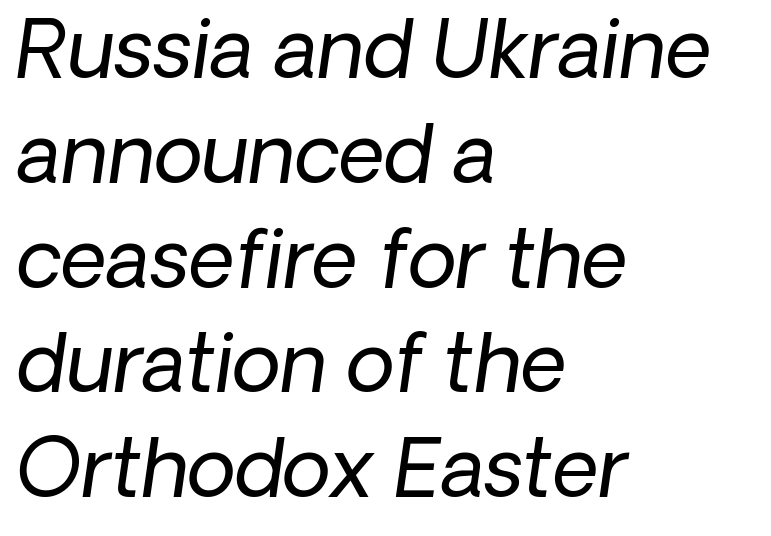
{"italic": "yes", "lean": "right", "slant_degrees": 8, "bold": "no", "weight": "regular", "width": "normal", "stroke_contrast": "low", "x_height": "medium", "monospaced": "no", "underline": "no", "align": "left", "line_spacing": "normal", "line_spacing_ratio": 1.31, "letter_spacing": "normal", "letter_spacing_em": 0.0, "glyph_px": 80}
